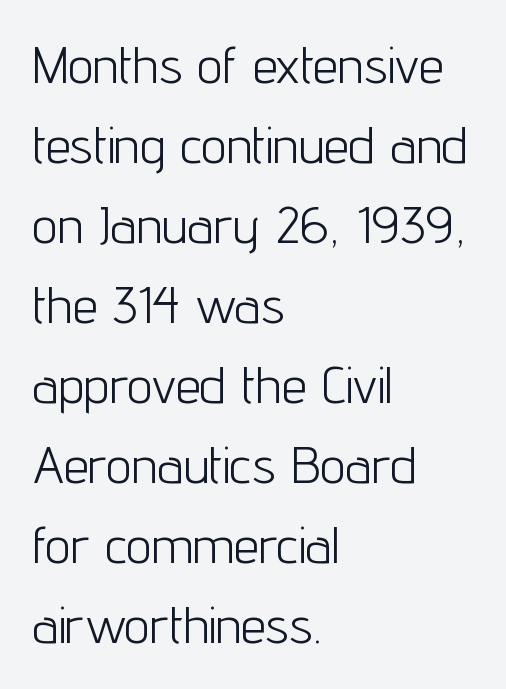
Character widths vary here, with narrow letters taking less room than wide ones. Line beginnings align vertically; line endings do not. Does extra space separate the letters? No, they use regular spacing. The designer went with a sans here, leaving each stem footless. The specimen omits any rule beneath the text block's lines.
